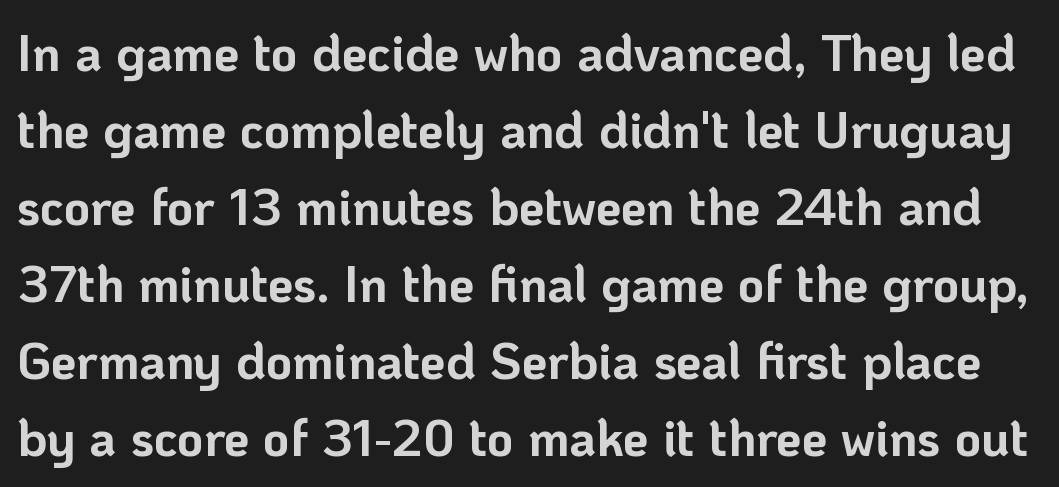
The image shows 51 px bold sans-serif type, upright; set normal line spacing (1.51x), normal letter spacing, not underlined; low stroke contrast and a medium x-height.
